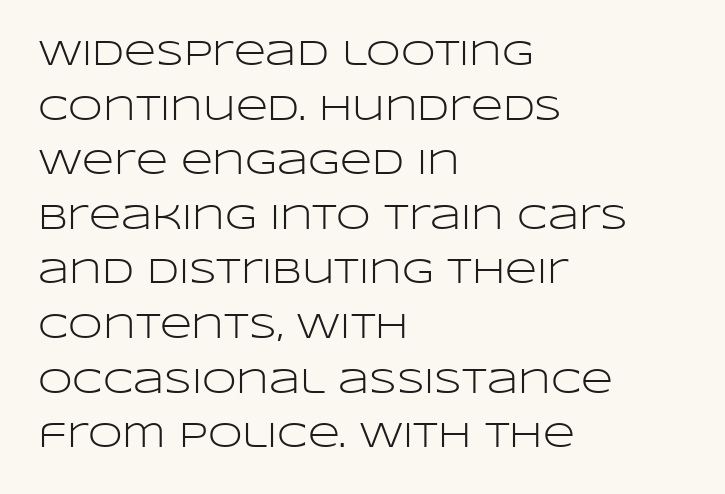
Reading down the block, your eye returns to a fixed left position each line. Proportional: the letters do not fall into vertical columns. One glance says typical: line gaps are just what's usual. Descenders are the only things crossing below the line.
